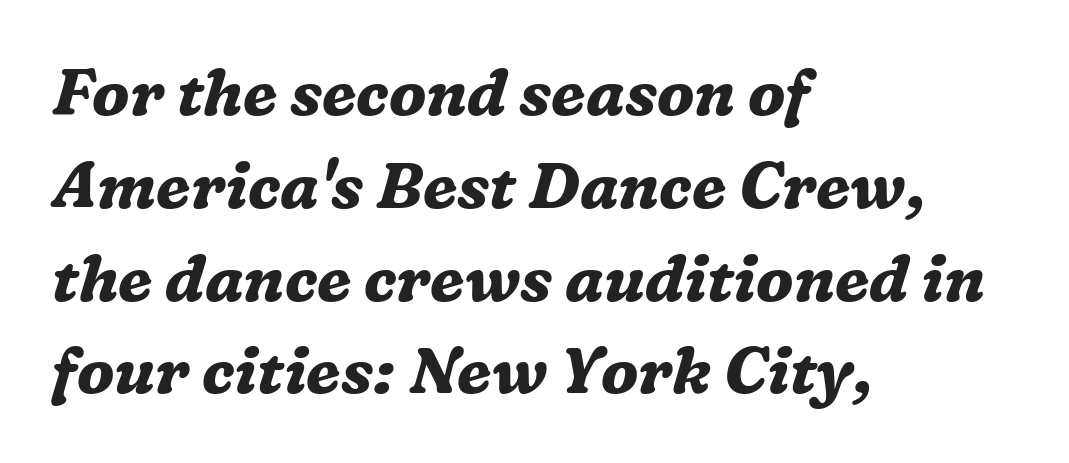
Q: Is the text bold? A: Yes.
Q: Is the text italic (slanted)? A: Yes, it leans right by about 16 degrees.
Q: Is the typeface a serif or a sans-serif typeface? A: Serif.
Q: Is the text underlined? A: No.
Q: How is the paragraph aligned? A: Left-aligned.
Q: Is the spacing between letters normal or unusually wide? A: Normal.
Q: Is the spacing between lines tight, normal or loose? A: Normal.
Q: Width (condensed, normal, or wide)? A: Normal.
Q: Stroke contrast? A: Medium.
Q: x-height? A: Medium.
Q: Monospaced? A: No.
